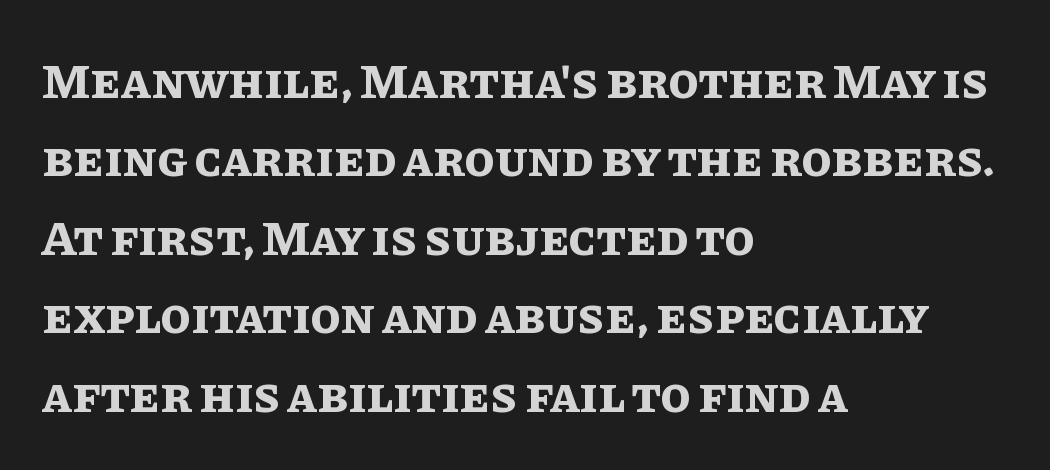
{"italic": "no", "bold": "yes", "weight": "bold", "width": "normal", "stroke_contrast": "low", "x_height": "large", "monospaced": "no", "underline": "no", "align": "left", "line_spacing": "normal", "line_spacing_ratio": 1.57, "letter_spacing": "normal", "letter_spacing_em": 0.0, "glyph_px": 50}
